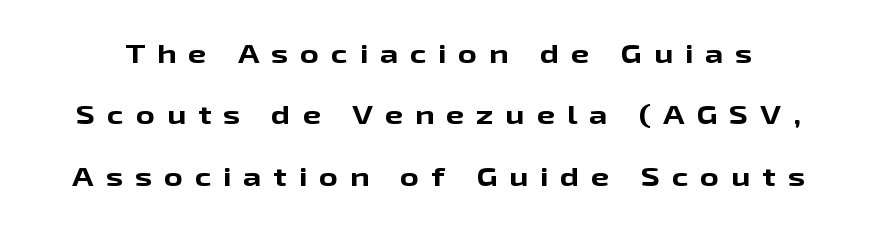
The image shows 26 px bold type, upright; set loose line spacing (2.36x), unusually wide letter spacing (+0.46 em), not underlined.
